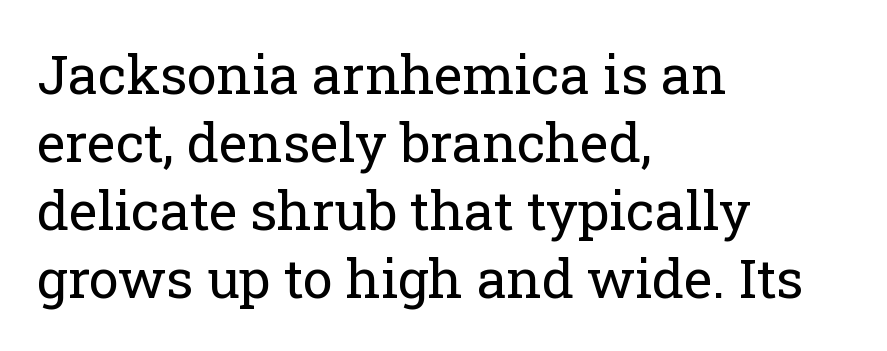
The image shows 54 px regular-weight serif type, upright; set left-aligned, normal line spacing (1.26x), normal letter spacing, not underlined; low stroke contrast and a medium x-height.
